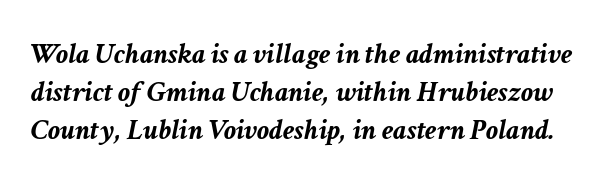
The image shows 30 px semibold type, italic (leaning right); set normal line spacing (1.27x), normal letter spacing, not underlined; low stroke contrast and a medium x-height.
